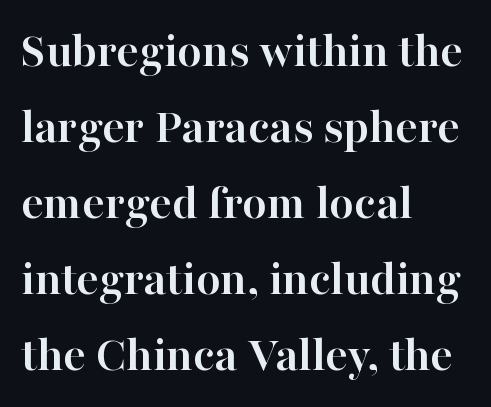
Is there any slant? The stems are plumb. The passage is arranged the way most books set body copy — flush left. Each letter keeps its own natural width here, so spacing adapts to shape. In terms of letterspacing, this is plain default setting.
